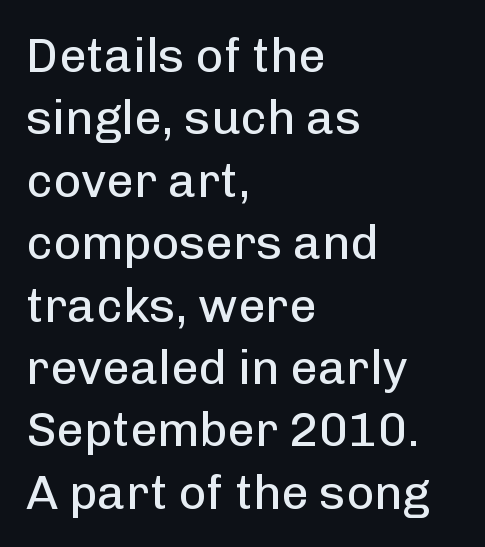
{"serif": "no", "italic": "no", "bold": "no", "weight": "regular", "width": "normal", "stroke_contrast": "low", "x_height": "medium", "monospaced": "no", "underline": "no", "align": "left", "line_spacing": "normal", "line_spacing_ratio": 1.3, "letter_spacing": "normal", "letter_spacing_em": 0.0, "glyph_px": 48}
